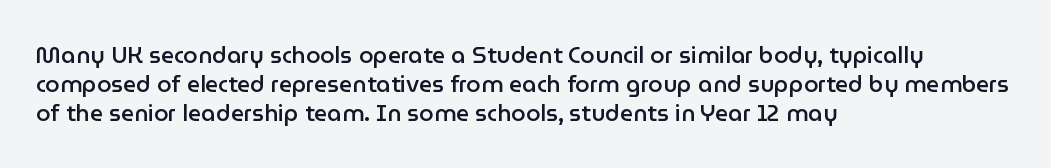
{"italic": "no", "bold": "semi", "underline": "no", "align": "left", "line_spacing": "normal", "line_spacing_ratio": 1.26, "letter_spacing": "normal", "letter_spacing_em": 0.0, "glyph_px": 23}
